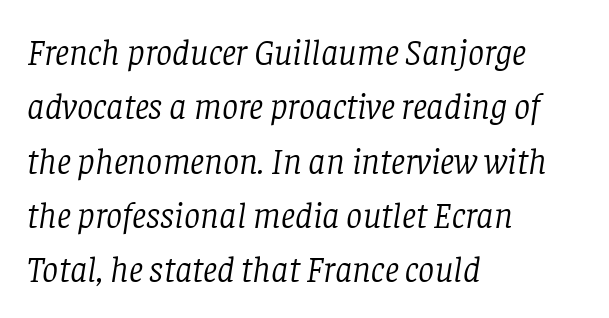
The space between consecutive lines is moderate. This sample has the flowing, uneven cadence of proportional lettering. Looking at the ascenders, they clearly lean. Does the copy run flush right? No — it runs flush left. The typeface chosen for these lines features serifs. The gap between lines stays unmarked.
